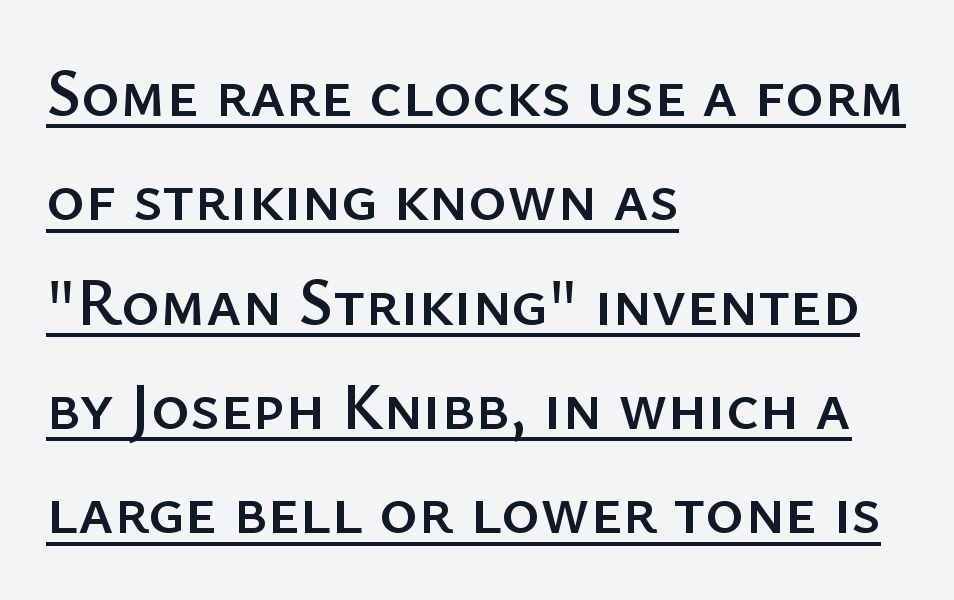
Q: Is the text italic (slanted)? A: No, it is upright.
Q: Is the typeface a serif or a sans-serif typeface? A: Sans-serif.
Q: Is the text underlined? A: Yes.
Q: How is the paragraph aligned? A: Left-aligned.
Q: Is the spacing between letters normal or unusually wide? A: Normal.
Q: Is the spacing between lines tight, normal or loose? A: Normal.
Q: Width (condensed, normal, or wide)? A: Normal.
Q: Stroke contrast? A: Low.
Q: x-height? A: Medium.
Q: Monospaced? A: No.
